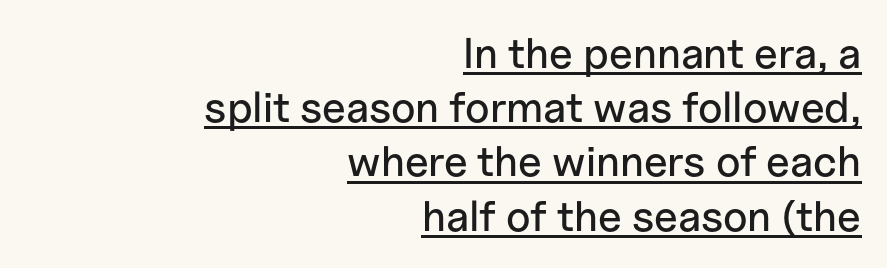
{"serif": "no", "italic": "no", "width": "normal", "stroke_contrast": "low", "x_height": "medium", "monospaced": "no", "underline": "yes", "align": "right", "line_spacing": "normal", "line_spacing_ratio": 1.26, "letter_spacing": "normal", "letter_spacing_em": 0.0, "glyph_px": 43}
